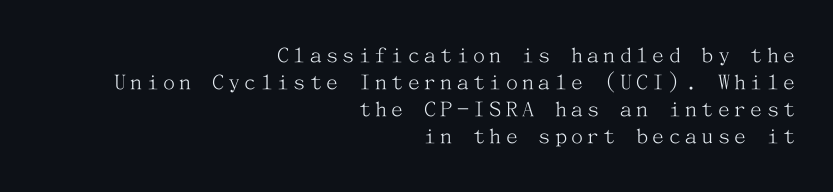
{"italic": "no", "bold": "no", "underline": "no", "align": "right", "line_spacing": "tight", "line_spacing_ratio": 1.13, "glyph_px": 24}
